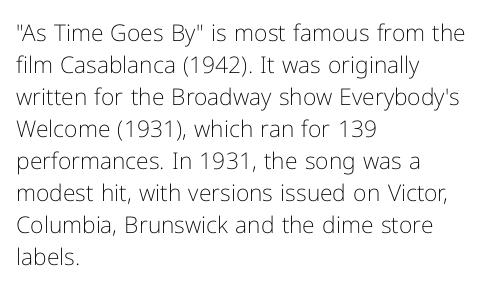
The image shows 23 px text type, upright; set left-aligned, normal line spacing (1.39x), normal letter spacing, not underlined.
